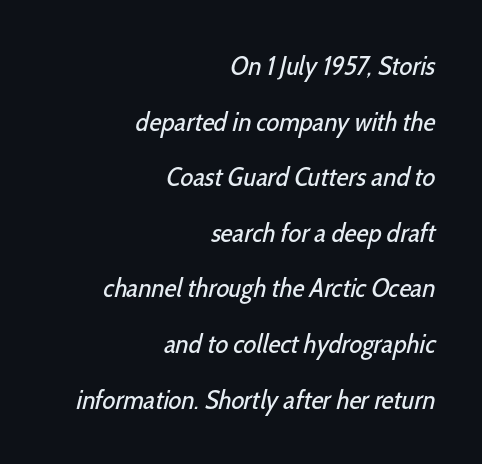
Horizontal bands of white between lines are thick stripes. The weight tops out at a normal text grade. Nobody drew a line under any word here. The lines are quadded right.
